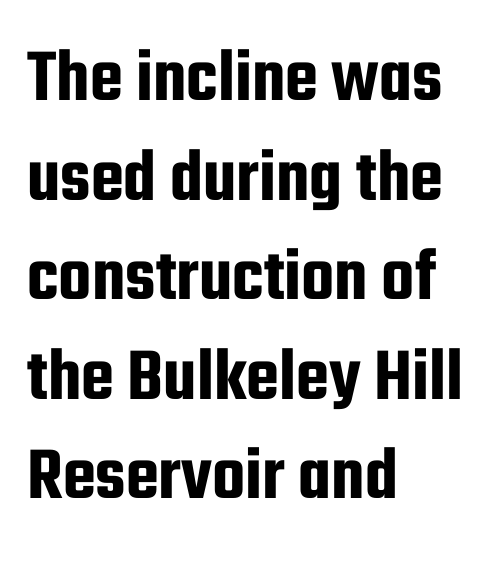
The image shows 76 px condensed sans-serif type, upright; set left-aligned, normal line spacing (1.31x), normal letter spacing, not underlined; low stroke contrast and a medium x-height.
